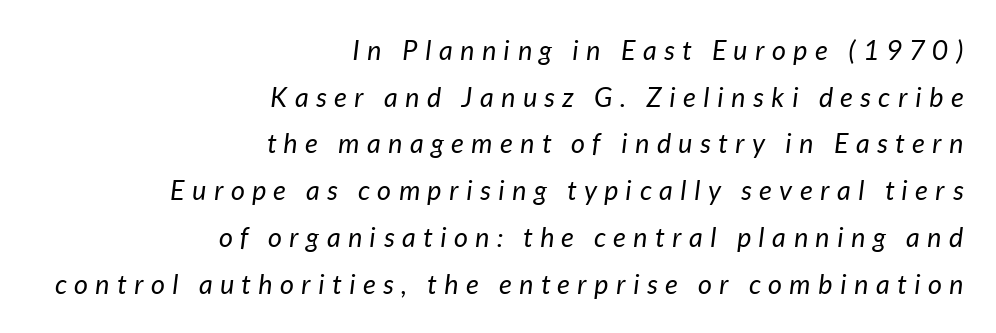
{"italic": "yes", "lean": "right", "slant_degrees": 7, "bold": "no", "underline": "no", "align": "right", "line_spacing_ratio": 1.73, "letter_spacing": "wide", "letter_spacing_em": 0.28, "glyph_px": 27}
